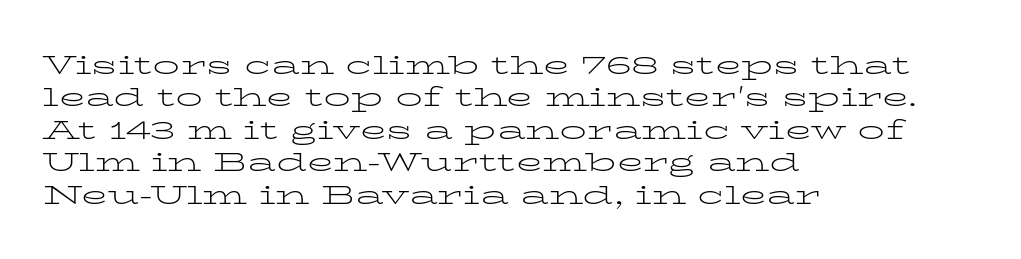
{"italic": "no", "bold": "no", "underline": "no", "align": "left", "line_spacing_ratio": 1.2, "letter_spacing": "normal", "letter_spacing_em": 0.0, "glyph_px": 27}
